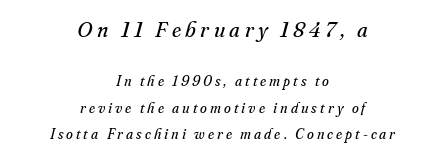
Q: Is the text bold? A: No.
Q: Is the text italic (slanted)? A: Yes, it leans right by about 16 degrees.
Q: Is the text underlined? A: No.
Q: How is the paragraph aligned? A: Centered.
Q: Is the spacing between letters normal or unusually wide? A: Unusually wide.
Q: Which block of text is set in a larger size, the first (top) or the second (bottom)? A: The first (top) one.
